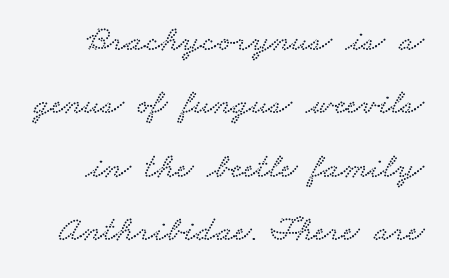
{"serif": "yes", "width": "wide", "stroke_contrast": "low", "x_height": "small", "monospaced": "no", "underline": "no", "align": "right", "line_spacing_ratio": 1.76, "letter_spacing": "normal", "letter_spacing_em": 0.0, "glyph_px": 36}
